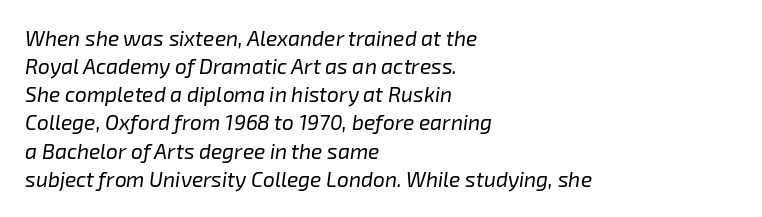
{"italic": "yes", "lean": "right", "slant_degrees": 8, "bold": "no", "underline": "no", "align": "left", "line_spacing": "normal", "line_spacing_ratio": 1.34, "letter_spacing": "normal", "letter_spacing_em": 0.0, "glyph_px": 21}
